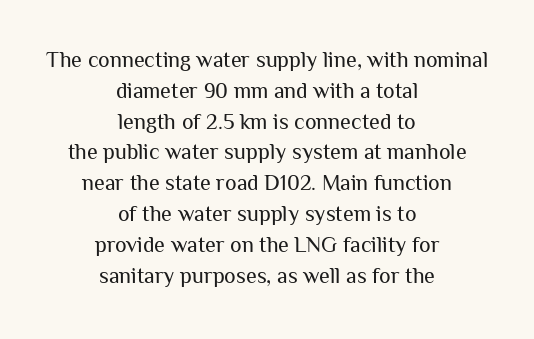
The image shows 22 px text type, upright; set centered, normal line spacing (1.4x), normal letter spacing, not underlined.
